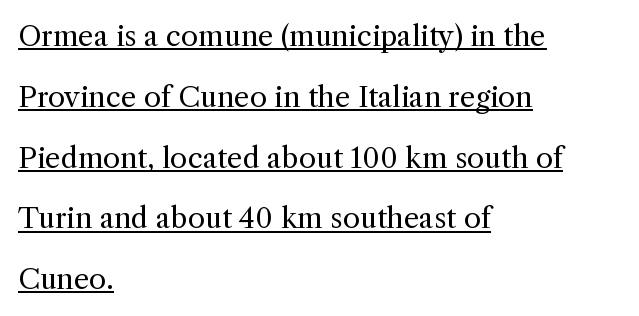
{"serif": "yes", "italic": "no", "bold": "no", "weight": "regular", "width": "normal", "x_height": "medium", "monospaced": "no", "underline": "yes", "align": "left", "line_spacing": "loose", "line_spacing_ratio": 2.17, "letter_spacing": "normal", "letter_spacing_em": 0.0, "glyph_px": 28}
